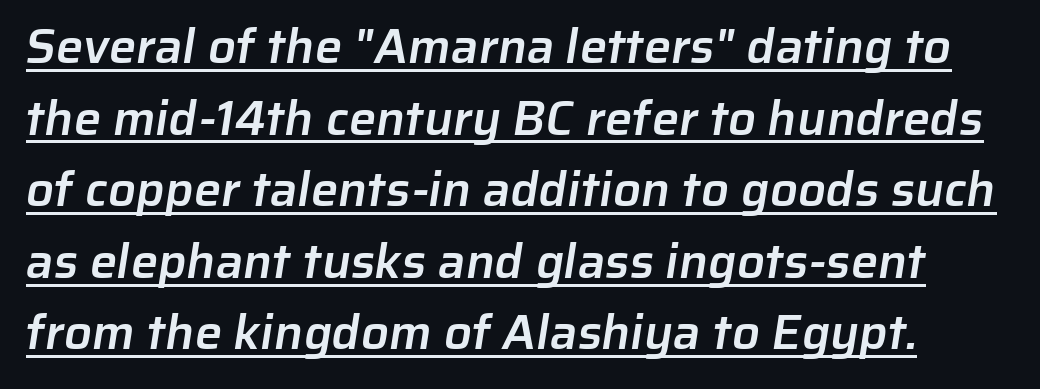
Think of a printed novel: that variable character pitch is what you see here. Regarding leading, the lines here are spaced in the standard way. These lines keep a tight, regular rhythm from letter to letter. Emphasis is given by a line drawn under the lettering.
